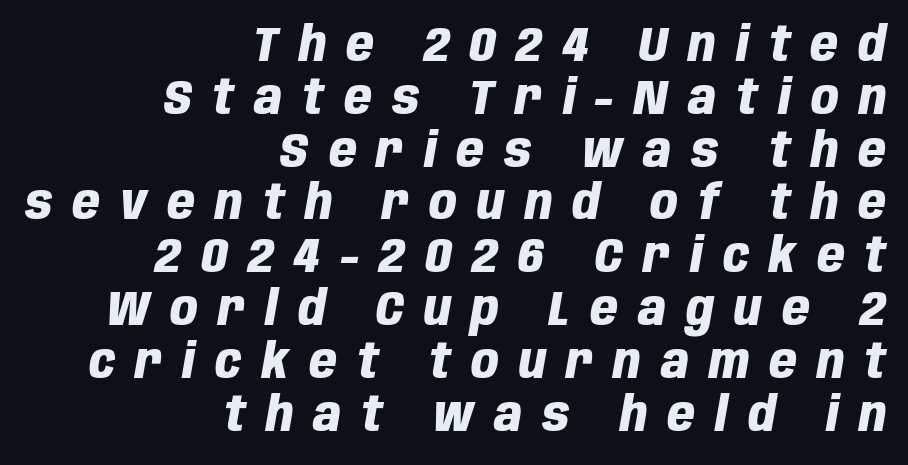
Q: Is the text bold? A: Yes.
Q: Is the text italic (slanted)? A: Yes, it leans right by about 10 degrees.
Q: Is the text underlined? A: No.
Q: How is the paragraph aligned? A: Right-aligned.
Q: Is the spacing between letters normal or unusually wide? A: Unusually wide.
Q: Is the spacing between lines tight, normal or loose? A: Tight.
Q: Width (condensed, normal, or wide)? A: Condensed.
Q: Stroke contrast? A: Low.
Q: x-height? A: Large.
Q: Monospaced? A: No.
